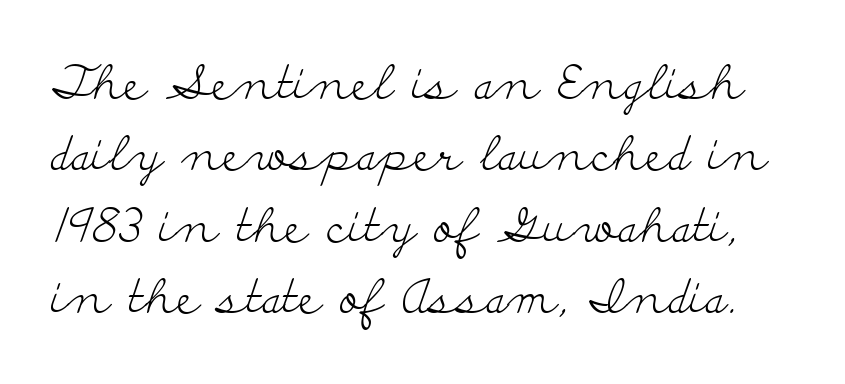
The image shows 47 px light, wide serif type; set normal line spacing (1.52x), normal letter spacing, not underlined; low stroke contrast and a small x-height.
